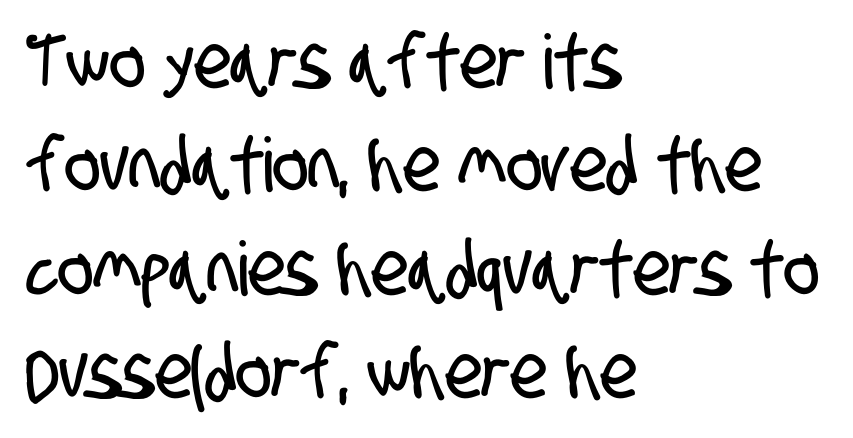
The image shows 75 px condensed sans-serif type; set left-aligned, normal line spacing (1.38x), normal letter spacing, not underlined; low stroke contrast and a large x-height.
